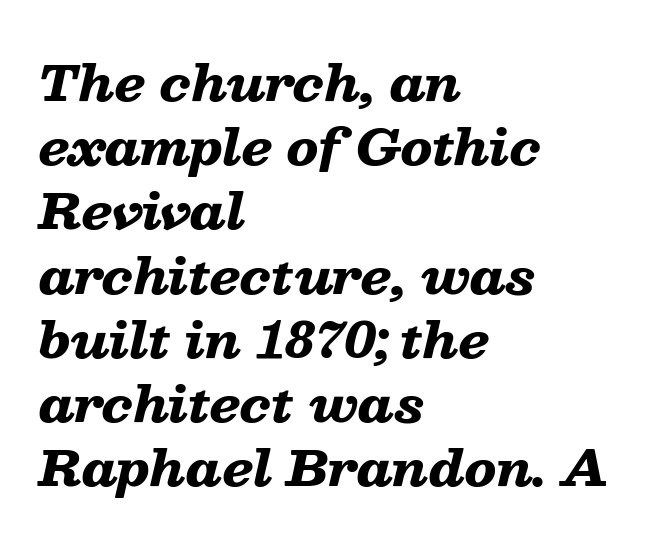
The image shows 49 px heavy, wide type, italic (leaning right); set left-aligned, normal line spacing (1.31x), normal letter spacing, not underlined; low stroke contrast and a medium x-height.
